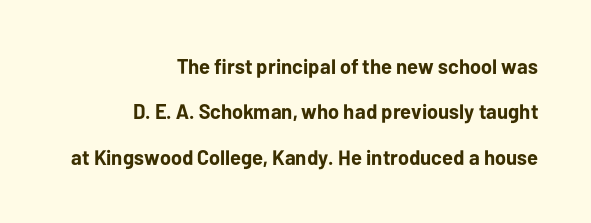
The strokes are fattened all the way to bold. Ascenders rise straight up at ninety degrees. Airy leading. Layout note: lines flush right. How are the letters spaced? Ordinarily, with no added tracking. The zone under the glyphs is completely vacant.
